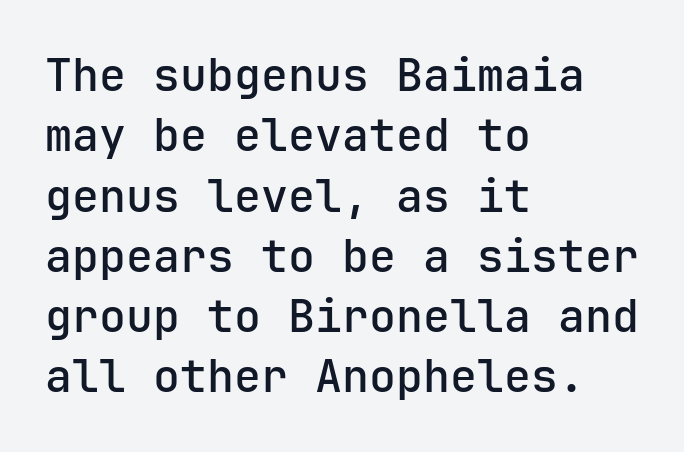
The image shows 45 px sans-serif type, upright, monospaced; set left-aligned, normal line spacing (1.34x), normal letter spacing, not underlined; low stroke contrast and a medium x-height.
